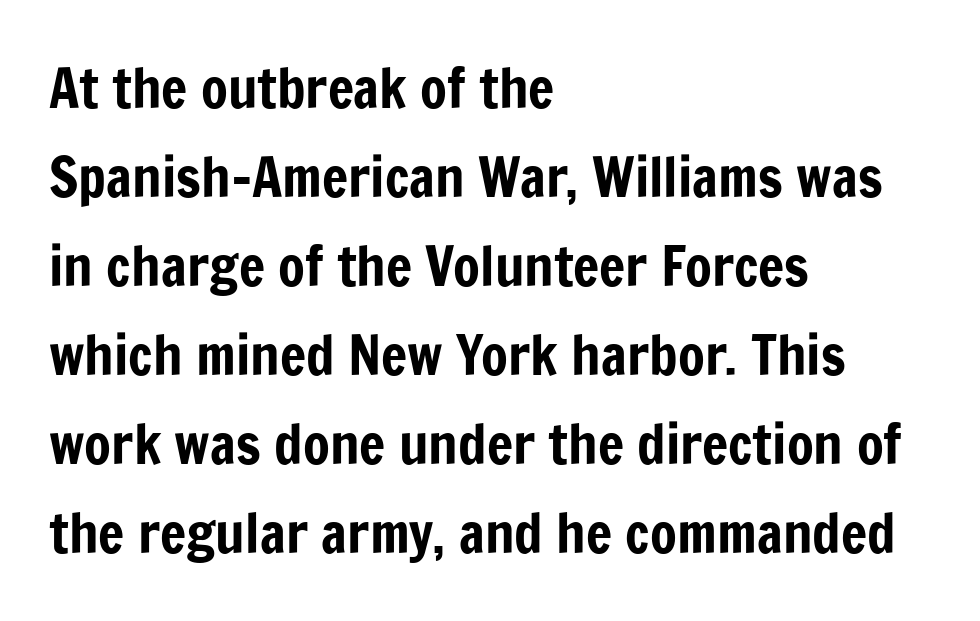
The image shows 55 px condensed sans-serif type, upright; set left-aligned, normal line spacing (1.62x), normal letter spacing, not underlined; low stroke contrast and a medium x-height.
